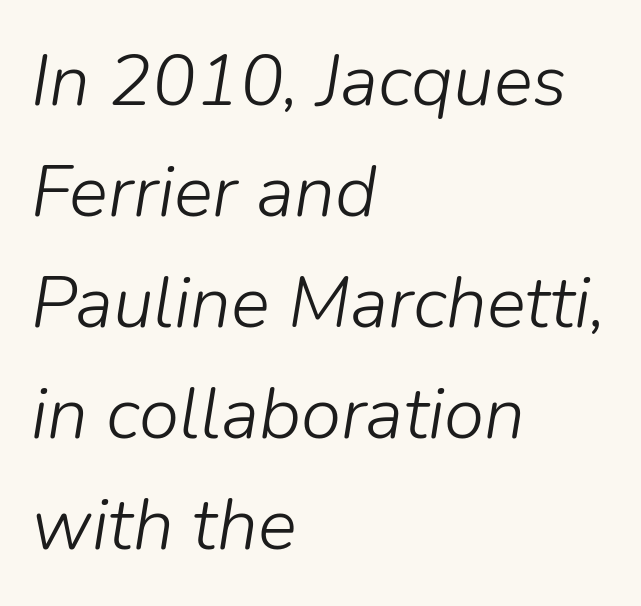
Q: Is the text bold? A: No.
Q: Is the text italic (slanted)? A: Yes, it leans right by about 9 degrees.
Q: Is the text underlined? A: No.
Q: How is the paragraph aligned? A: Left-aligned.
Q: Is the spacing between letters normal or unusually wide? A: Normal.
Q: Is the spacing between lines tight, normal or loose? A: Normal.
Q: Width (condensed, normal, or wide)? A: Normal.
Q: Stroke contrast? A: Low.
Q: x-height? A: Medium.
Q: Monospaced? A: No.
